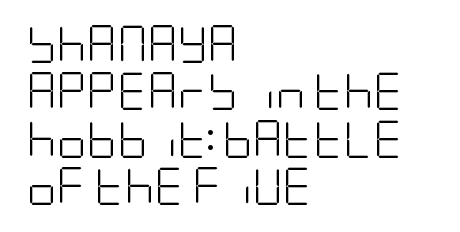
{"serif": "no", "italic": "no", "bold": "no", "weight": "light", "width": "condensed", "stroke_contrast": "low", "x_height": "large", "underline": "no", "align": "left", "line_spacing": "normal", "line_spacing_ratio": 1.28, "letter_spacing": "normal", "letter_spacing_em": 0.0, "glyph_px": 37}
